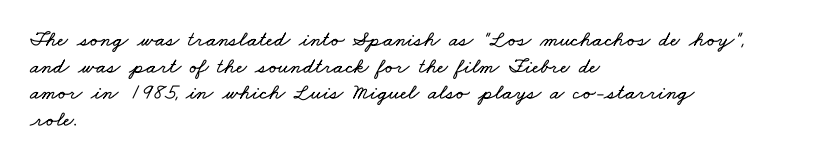
Q: Is the text underlined? A: No.
Q: How is the paragraph aligned? A: Left-aligned.
Q: Is the spacing between letters normal or unusually wide? A: Normal.
